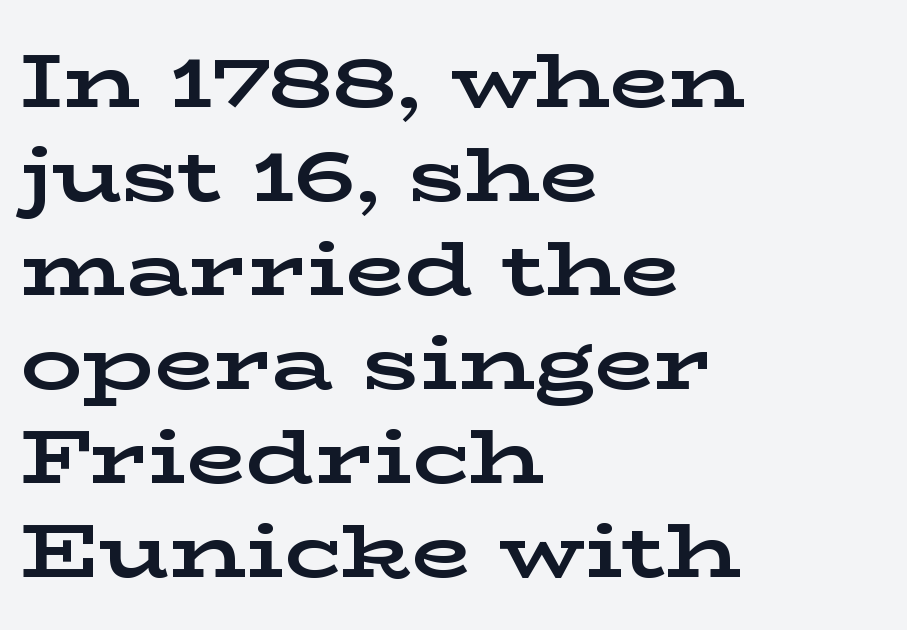
The image shows 77 px bold, wide serif type, upright; set left-aligned, line spacing 1.22x, normal letter spacing, not underlined; low stroke contrast and a medium x-height.
